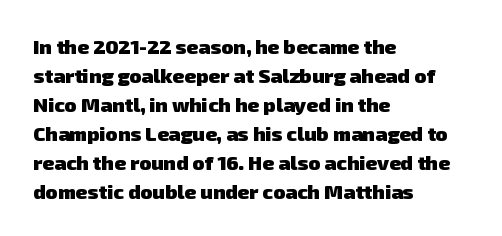
{"bold": "yes", "underline": "no", "align": "left", "line_spacing": "normal", "line_spacing_ratio": 1.45, "letter_spacing": "normal", "letter_spacing_em": 0.0, "glyph_px": 20}
